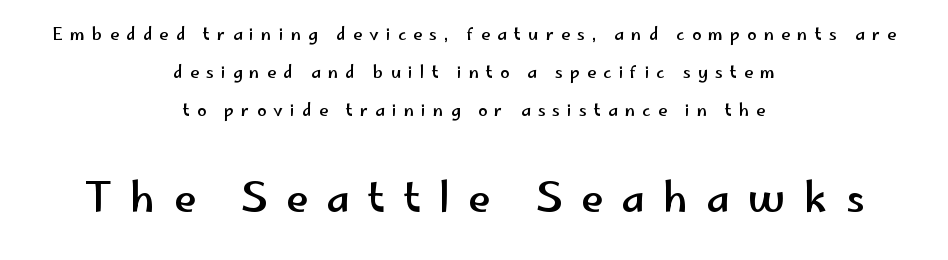
{"serif": "no", "italic": "no", "width": "wide", "stroke_contrast": "low", "x_height": "small", "monospaced": "no", "underline": "no", "align": "center", "line_spacing": "loose", "line_spacing_ratio": 2.37, "letter_spacing": "wide", "letter_spacing_em": 0.46, "larger_block": "second", "size_ratio": 2.5, "glyph_px": 40}
